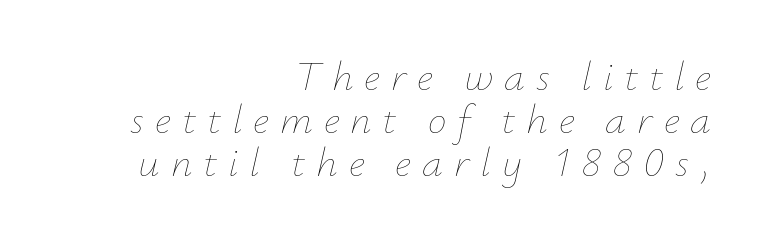
Anything drawn beneath the words? Only blank space. Letter spacing: wide. Quick note: italic. Does the leading feel generous? Not at all — it's pinched. Character widths vary here, with narrow letters taking less room than wide ones. Weight: in the light-to-regular range.
